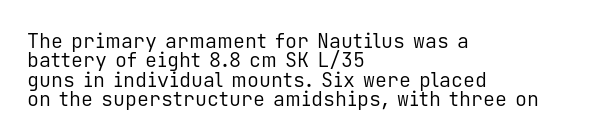
Rule under the text: the space is simply empty. The passage shown has conventional tracking throughout. Line spacing here is tight. Bold? No — there's no thickening of the strokes.
